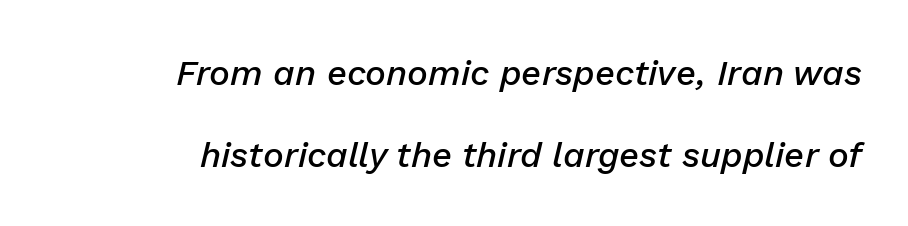
The image shows 35 px semibold type, italic (leaning right); set right-aligned, loose line spacing (2.35x), normal letter spacing, not underlined; low stroke contrast and a medium x-height.
